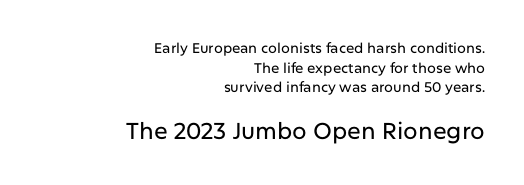
You could call the tracking neutral — neither tight nor loose. Ascenders rise straight up at ninety degrees. In CSS terms this would be text-align: right. Descenders hang freely into open space.
